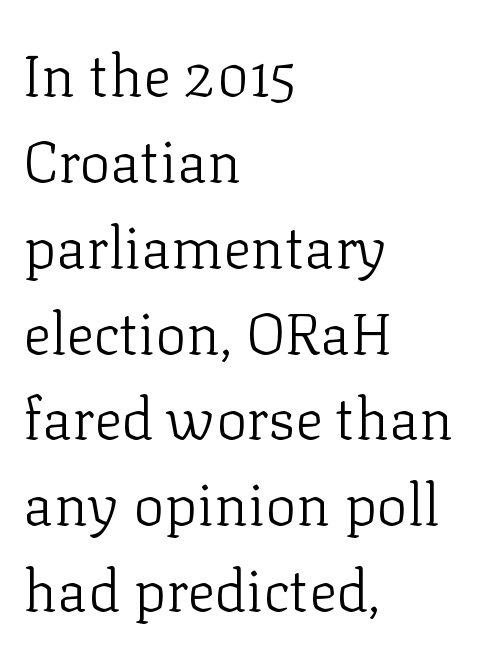
In CSS terms this would be text-align: left. Words float on clear page, feet unadorned. Note the varied advance widths — an 'i' is clearly narrower than an 'm'. Each new line begins a customary step beneath the previous one.
